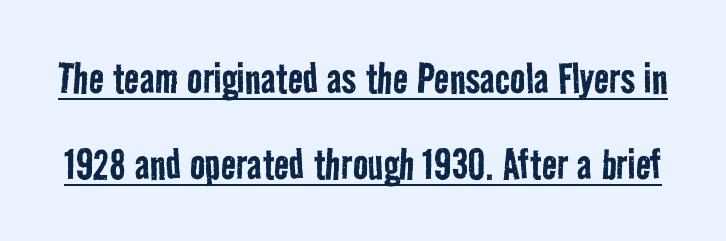
The face used here appears with an underline applied. Inter-character spacing is left at the font's built-in metrics. The face used here is proportionally spaced, like ordinary book or web type. Weight class: somewhere from thin through regular.
